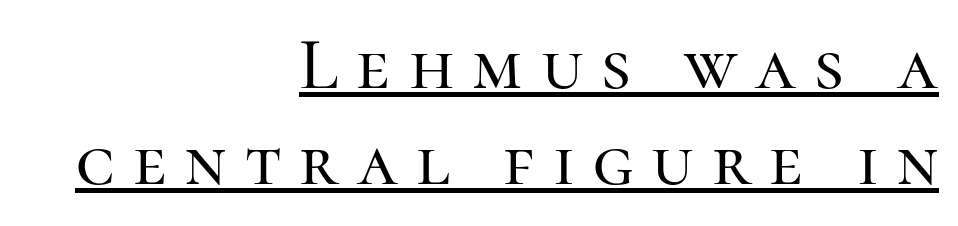
Q: Is the text italic (slanted)? A: No, it is upright.
Q: Is the typeface a serif or a sans-serif typeface? A: Serif.
Q: Is the text underlined? A: Yes.
Q: How is the paragraph aligned? A: Right-aligned.
Q: Is the spacing between letters normal or unusually wide? A: Unusually wide.
Q: Is the spacing between lines tight, normal or loose? A: Normal.
Q: Width (condensed, normal, or wide)? A: Normal.
Q: Stroke contrast? A: High.
Q: x-height? A: Medium.
Q: Monospaced? A: No.
